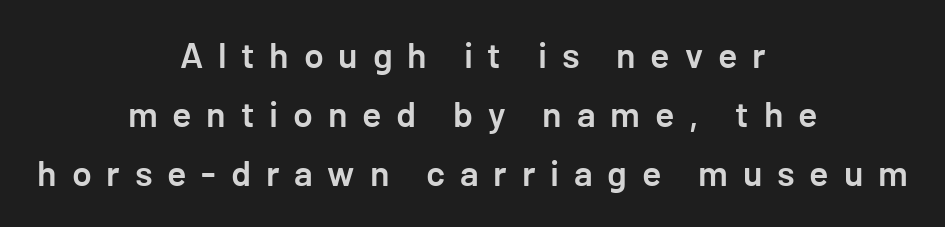
Each letter's strokes conclude bluntly, with no projecting serifs. The letters are spread apart with noticeably loose tracking. It's the straight-up-and-down kind of type. The setting favours the middle, as headings and verse often do. Notice how descenders clear the ascenders below comfortably — that's standard leading. How heavy is the stroke? Medium-heavy — a semibold, shy of bold.
